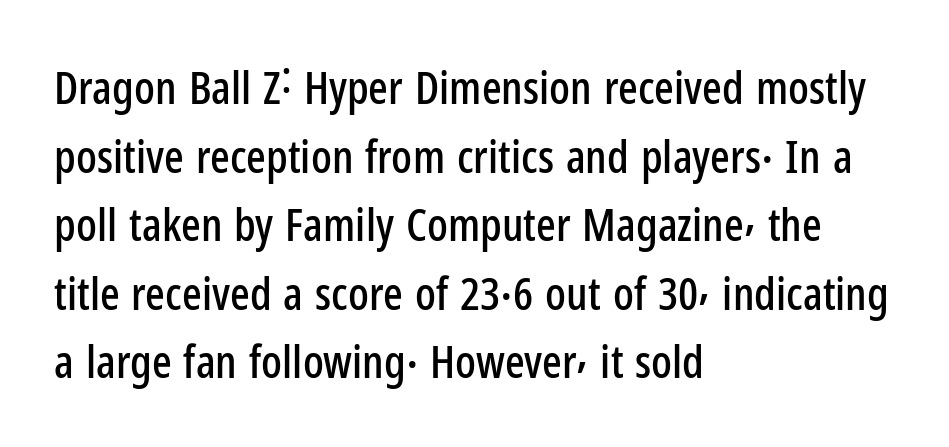
{"serif": "no", "italic": "no", "width": "condensed", "stroke_contrast": "low", "x_height": "medium", "monospaced": "no", "underline": "no", "align": "left", "line_spacing": "normal", "line_spacing_ratio": 1.49, "letter_spacing": "normal", "letter_spacing_em": 0.0, "glyph_px": 46}
